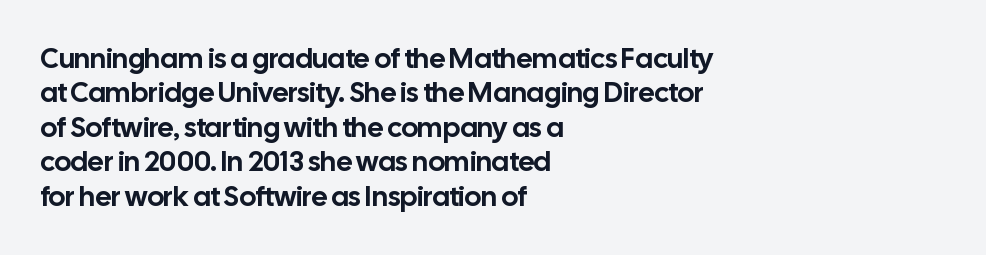
The image shows 28 px sans-serif type, upright; set left-aligned, line spacing 1.23x, normal letter spacing, not underlined; low stroke contrast and a medium x-height.
